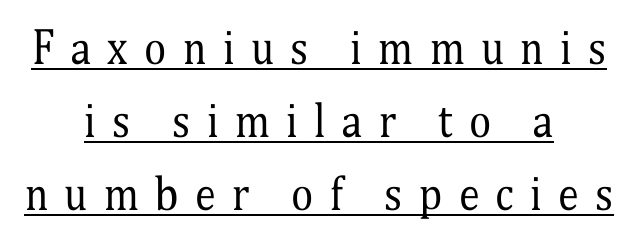
{"serif": "yes", "italic": "no", "bold": "no", "weight": "regular", "width": "condensed", "stroke_contrast": "medium", "x_height": "medium", "monospaced": "no", "underline": "yes", "align": "center", "line_spacing_ratio": 1.74, "letter_spacing": "wide", "letter_spacing_em": 0.39, "glyph_px": 42}
